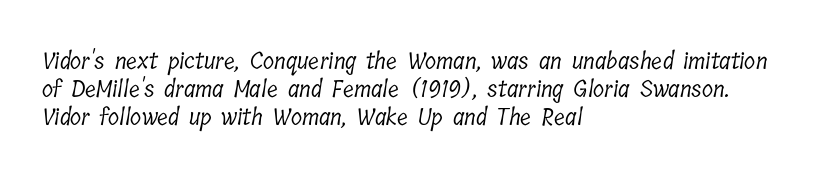
Line starts are locked; line ends wander. Students, note that the glyphs here touch the page at normal intervals. Just letters on the line, the space beneath them empty. Is the type heavy? It reads as light-to-regular instead.
